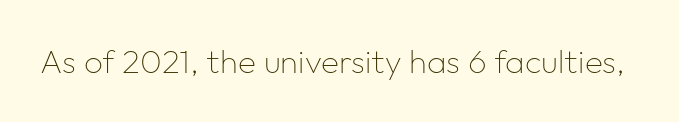
This sample has the flowing, uneven cadence of proportional lettering. Observe the absence of serifs on each vertical stroke in this sample. This sample uses an upright cut, with every glyph sitting square on the baseline. Just letters on the line, the space beneath them empty. This rendering leaves character spacing at its baseline value.
